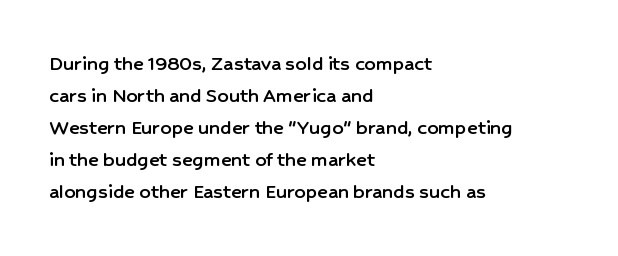
These lines were composed using upright roman letters. If you drew a ruler down the left edge, every line would touch it. In terms of leading, this rendering sits right in the middle. These lines keep a tight, regular rhythm from letter to letter. The glyphs are unaccompanied by any horizontal stroke below them.
